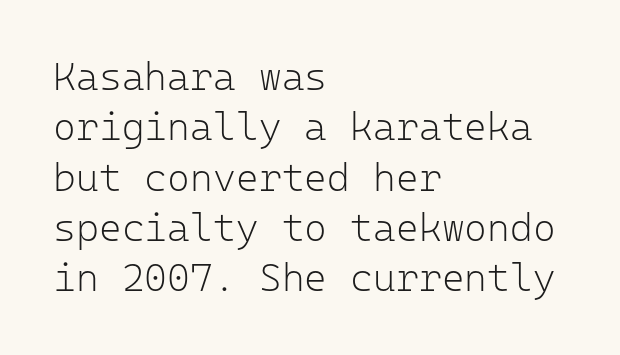
The image shows 39 px light sans-serif type, upright, monospaced; set left-aligned, normal line spacing (1.29x), normal letter spacing, not underlined; low stroke contrast and a medium x-height.
